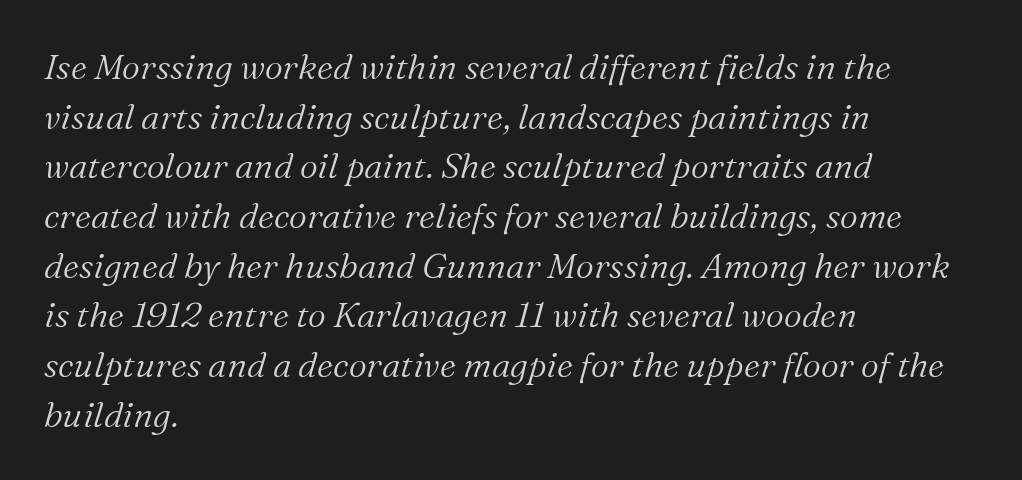
The image shows 35 px light serif type, italic (leaning right); set left-aligned, normal line spacing (1.42x), normal letter spacing, not underlined; medium stroke contrast and a medium x-height.
